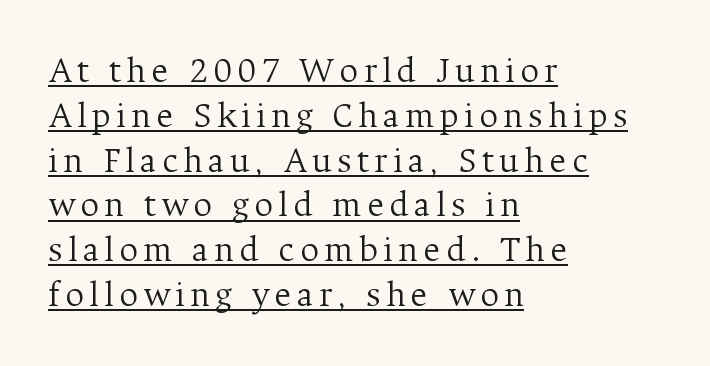
{"serif": "yes", "italic": "no", "bold": "no", "weight": "light", "width": "normal", "stroke_contrast": "medium", "x_height": "medium", "monospaced": "no", "underline": "yes", "align": "left", "line_spacing_ratio": 1.21, "glyph_px": 37}
